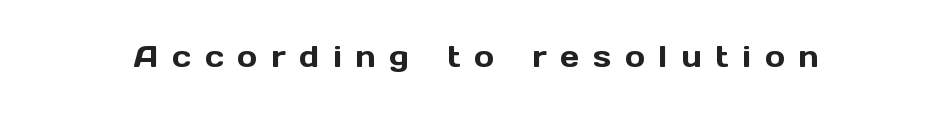
{"serif": "no", "italic": "no", "width": "normal", "x_height": "medium", "monospaced": "no", "underline": "no", "letter_spacing": "wide", "letter_spacing_em": 0.46, "glyph_px": 30}
